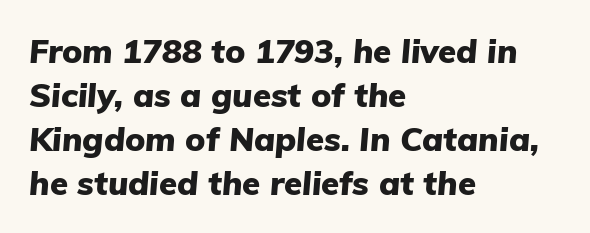
{"italic": "yes", "lean": "right", "slant_degrees": 5, "bold": "yes", "weight": "heavy", "width": "normal", "stroke_contrast": "low", "x_height": "medium", "monospaced": "no", "underline": "no", "align": "left", "line_spacing": "normal", "line_spacing_ratio": 1.33, "letter_spacing": "normal", "letter_spacing_em": 0.0, "glyph_px": 33}
